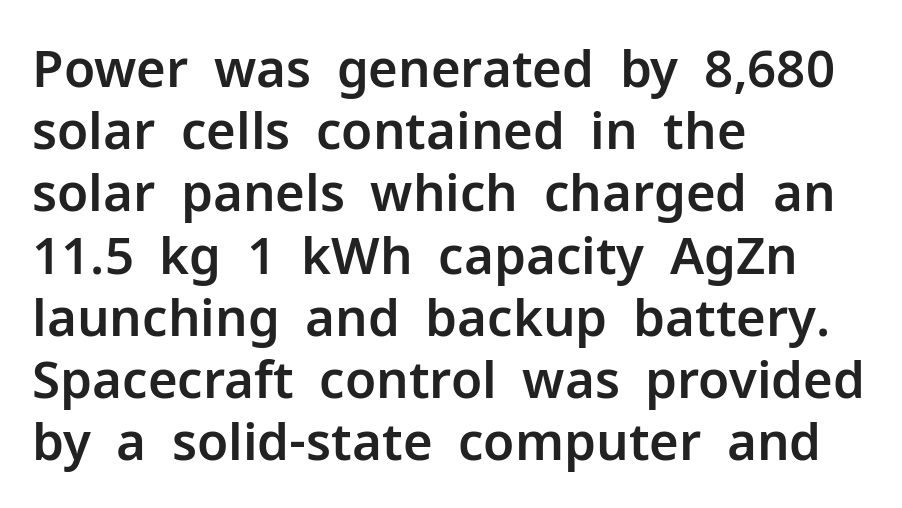
The image shows 51 px sans-serif type, upright; set left-aligned, line spacing 1.22x, normal letter spacing, not underlined; low stroke contrast and a medium x-height.
